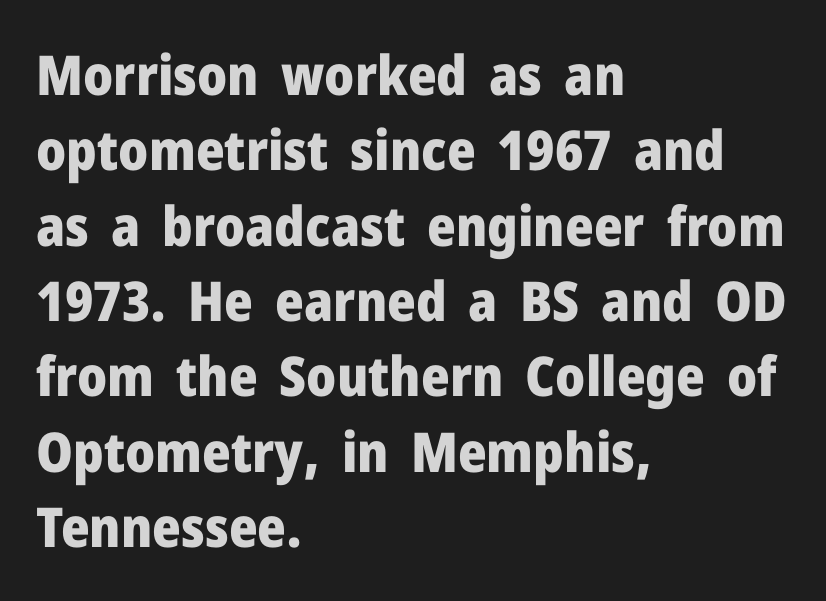
The rendering uses natural spacing where letterforms have individual widths. In terms of letterform style, serifs are entirely absent. Characters follow at the spacing the type designer built in. Summary of vertical rhythm: regular, with standard interline spacing. I'd describe the lettering as bold — thick and assertive. Layout note: lines flush left.
